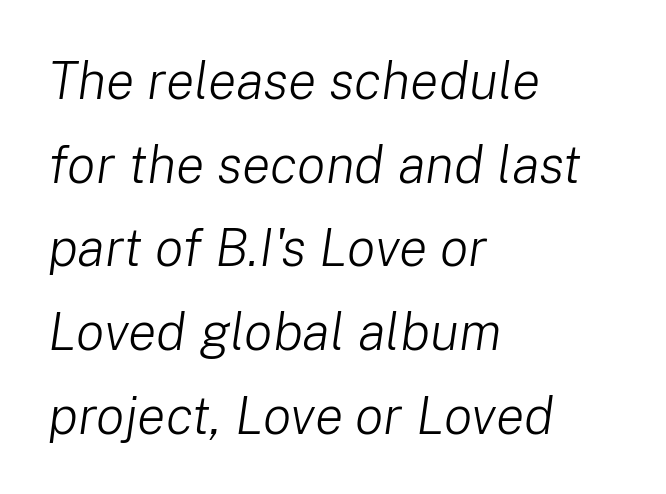
Students, observe: this is what conventionally led text looks like. The face used here has a pronounced slope to its letters. The weight would be labelled regular, book, light, or lighter still. Quick note: underline off. What stands out about the letter spacing? Nothing — it is the standard amount.
